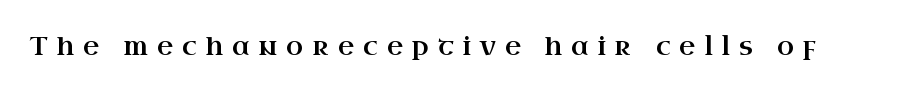
Letters rest on an invisible, unmarked baseline. In terms of letterspacing, this is a distinctly airy, spread setting. The lettering stays uniformly vertical, giving the passage a roman look.
